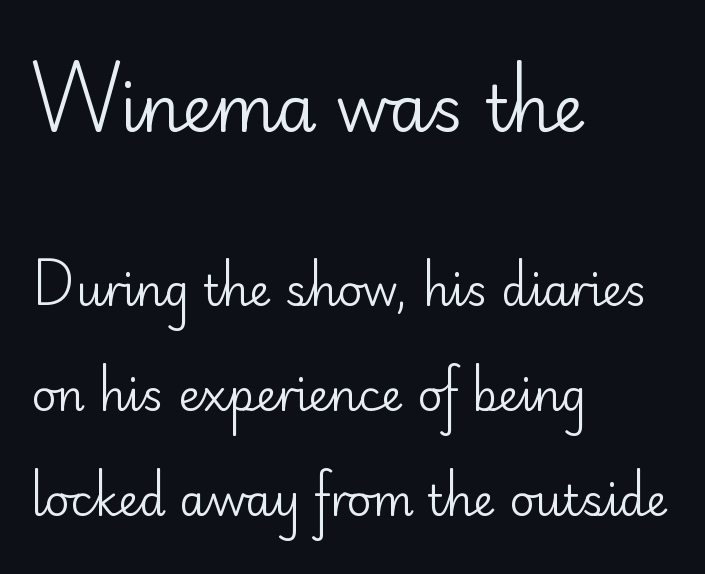
Proportional: the letters do not fall into vertical columns. The block sitting higher on the canvas is the one with enlarged characters. Every stem runs plumb, perpendicular to the baseline. No feet cap the strokes, marking this as sans-serif type. Tracking here is standard; glyphs follow each other at the usual distance. Has an underline been added? It has not.
